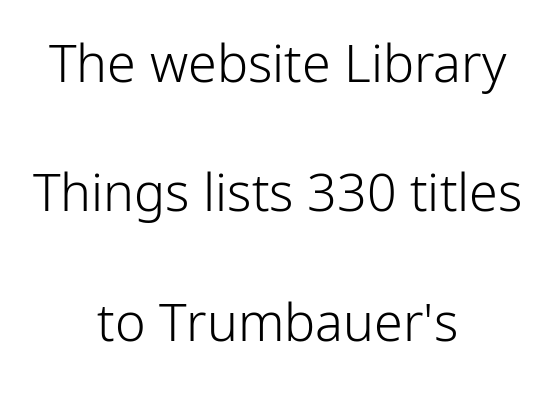
Style check: upright. Stem width sits at or under what a default text font uses. This rendering uses center alignment, leaving both contours irregular but symmetric. Spacing verdict: proportional, widths tailored to each character.
